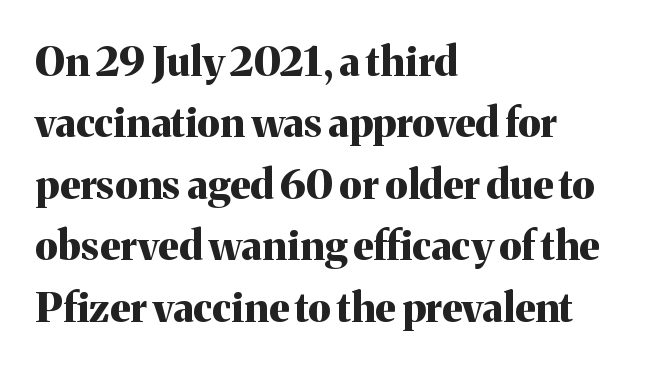
The image shows 41 px bold serif type, upright; set left-aligned, normal line spacing (1.5x), normal letter spacing, not underlined; medium stroke contrast and a medium x-height.
